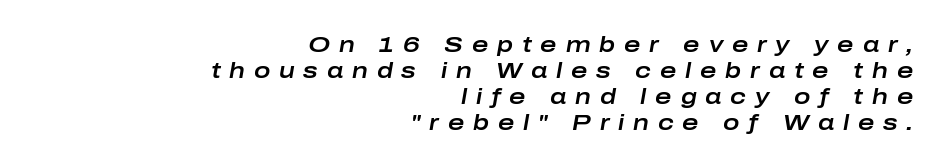
The space directly below the letters is spotless. A student would call this right alignment; a typographer would say flush right, rag left. Students, note that the glyphs here are deliberately spaced far apart. Every character sits at an angle, as italics do.
